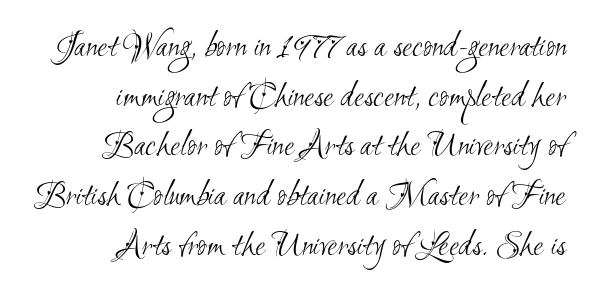
Q: Is the text bold? A: No.
Q: Is the typeface a serif or a sans-serif typeface? A: Sans-serif.
Q: Is the text underlined? A: No.
Q: How is the paragraph aligned? A: Right-aligned.
Q: Is the spacing between letters normal or unusually wide? A: Normal.
Q: Is the spacing between lines tight, normal or loose? A: Normal.
Q: Width (condensed, normal, or wide)? A: Condensed.
Q: Stroke contrast? A: Medium.
Q: x-height? A: Small.
Q: Monospaced? A: No.
